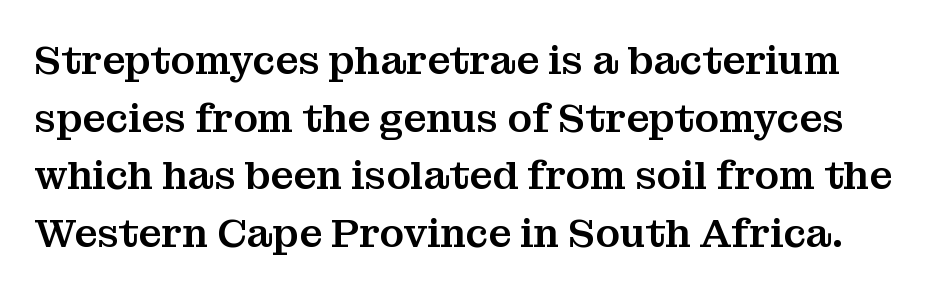
{"serif": "yes", "italic": "no", "width": "normal", "stroke_contrast": "medium", "x_height": "medium", "monospaced": "no", "underline": "no", "line_spacing": "normal", "line_spacing_ratio": 1.44, "letter_spacing": "normal", "letter_spacing_em": 0.0, "glyph_px": 40}
